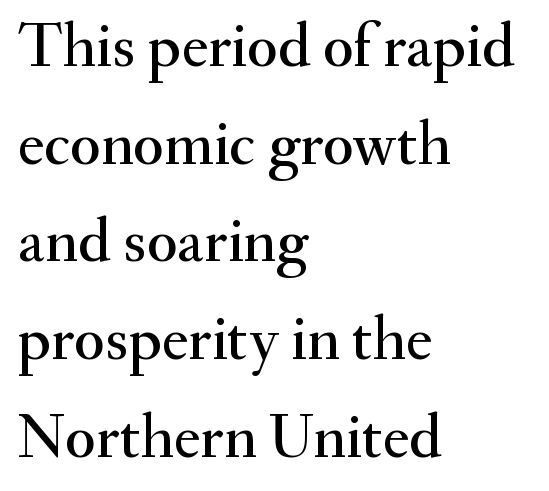
{"serif": "yes", "italic": "no", "width": "normal", "stroke_contrast": "medium", "x_height": "small", "monospaced": "no", "underline": "no", "align": "left", "line_spacing": "normal", "line_spacing_ratio": 1.55, "letter_spacing": "normal", "letter_spacing_em": 0.0, "glyph_px": 63}
